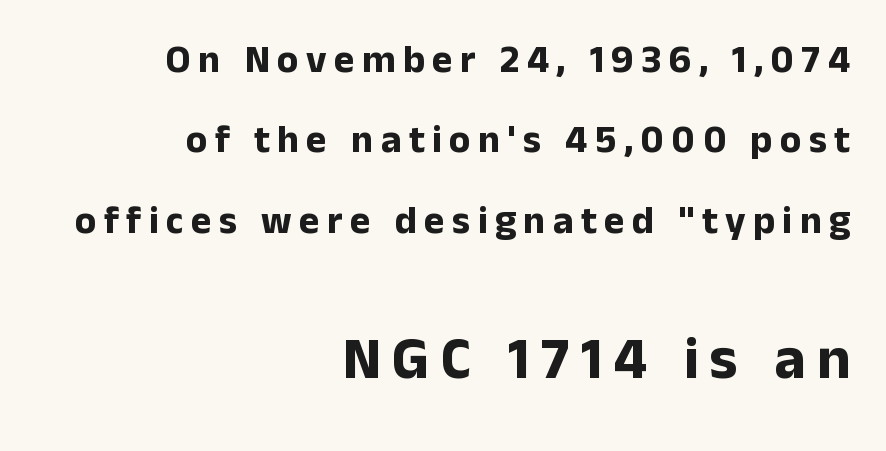
Q: Is the text bold? A: Yes.
Q: Is the text italic (slanted)? A: No, it is upright.
Q: Is the typeface a serif or a sans-serif typeface? A: Sans-serif.
Q: Is the text underlined? A: No.
Q: How is the paragraph aligned? A: Right-aligned.
Q: Is the spacing between lines tight, normal or loose? A: Loose.
Q: Which block of text is set in a larger size, the first (top) or the second (bottom)? A: The second (bottom) one.
Q: Width (condensed, normal, or wide)? A: Normal.
Q: Stroke contrast? A: Low.
Q: x-height? A: Medium.
Q: Monospaced? A: No.
